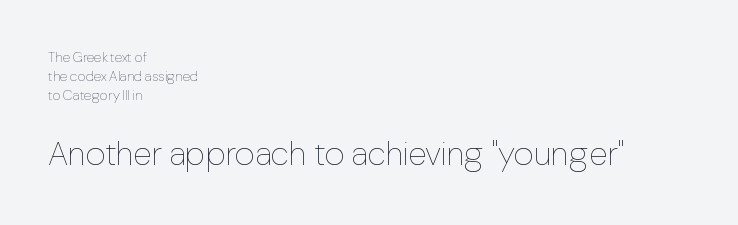
A typesetter would call this leading conventional body-copy spacing. The face used here is proportionally spaced, like ordinary book or web type. Weight: regular or lighter. Vertical strokes here are truly vertical.
